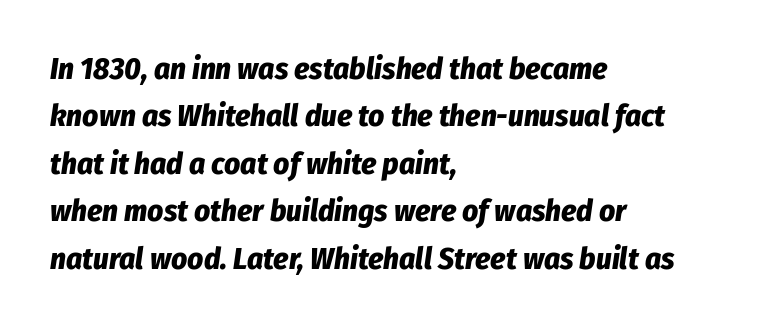
{"italic": "yes", "lean": "right", "slant_degrees": 8, "bold": "yes", "weight": "bold", "width": "condensed", "stroke_contrast": "low", "x_height": "medium", "monospaced": "no", "underline": "no", "align": "left", "line_spacing": "normal", "line_spacing_ratio": 1.53, "letter_spacing": "normal", "letter_spacing_em": 0.0, "glyph_px": 31}
